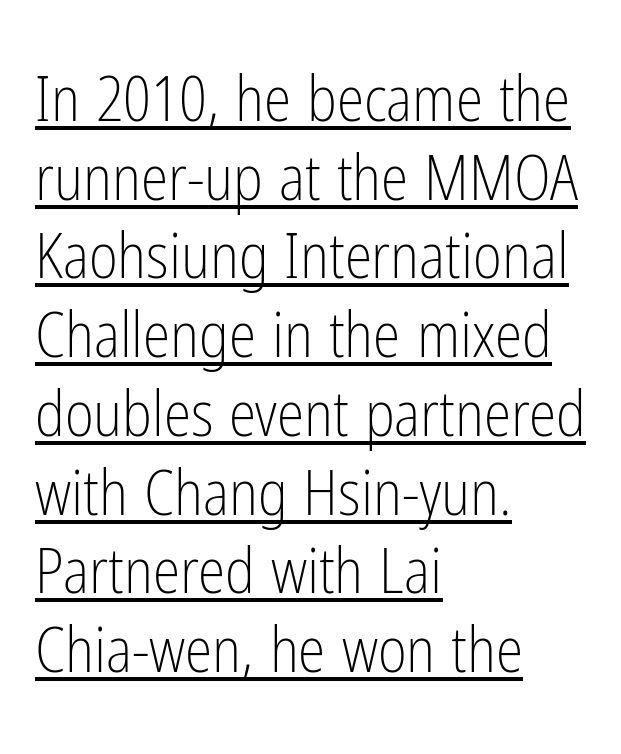
Q: Is the text bold? A: No.
Q: Is the text italic (slanted)? A: No, it is upright.
Q: Is the typeface a serif or a sans-serif typeface? A: Sans-serif.
Q: Is the text underlined? A: Yes.
Q: How is the paragraph aligned? A: Left-aligned.
Q: Is the spacing between letters normal or unusually wide? A: Normal.
Q: Is the spacing between lines tight, normal or loose? A: Normal.
Q: Width (condensed, normal, or wide)? A: Condensed.
Q: Stroke contrast? A: Low.
Q: x-height? A: Medium.
Q: Monospaced? A: No.
